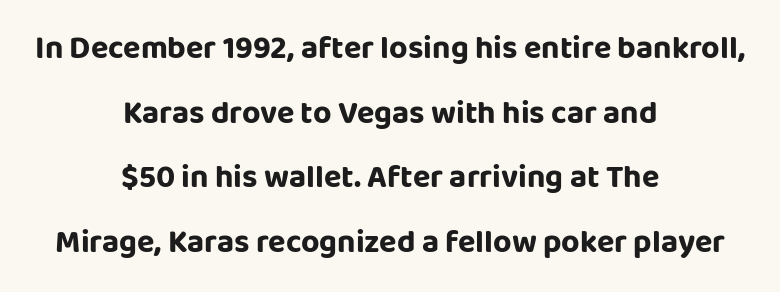
{"serif": "no", "italic": "no", "bold": "yes", "weight": "bold", "width": "normal", "stroke_contrast": "low", "x_height": "large", "monospaced": "no", "underline": "no", "align": "center", "line_spacing": "loose", "line_spacing_ratio": 2.02, "letter_spacing": "normal", "letter_spacing_em": 0.0, "glyph_px": 32}
